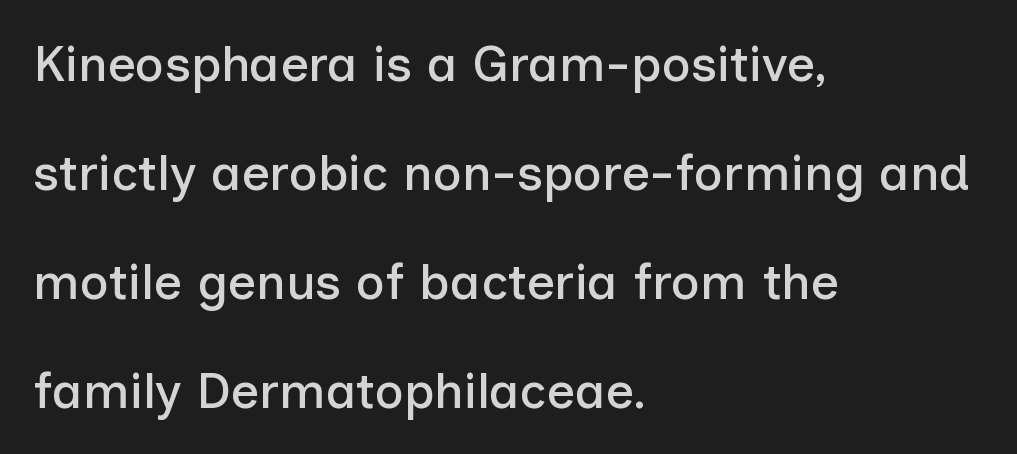
Q: Is the text italic (slanted)? A: No, it is upright.
Q: Is the typeface a serif or a sans-serif typeface? A: Sans-serif.
Q: Is the text underlined? A: No.
Q: How is the paragraph aligned? A: Left-aligned.
Q: Is the spacing between letters normal or unusually wide? A: Normal.
Q: Is the spacing between lines tight, normal or loose? A: Loose.
Q: Width (condensed, normal, or wide)? A: Normal.
Q: Stroke contrast? A: Low.
Q: x-height? A: Medium.
Q: Monospaced? A: No.
